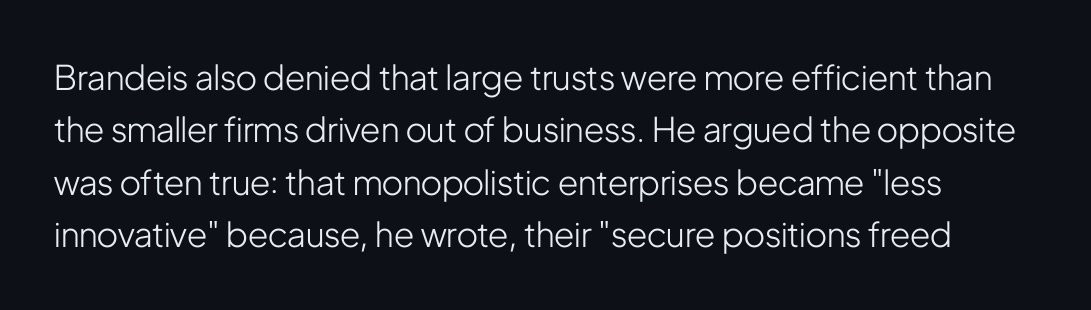
Q: Is the text bold? A: No.
Q: Is the text italic (slanted)? A: No, it is upright.
Q: Is the typeface a serif or a sans-serif typeface? A: Sans-serif.
Q: Is the text underlined? A: No.
Q: Is the spacing between letters normal or unusually wide? A: Normal.
Q: Is the spacing between lines tight, normal or loose? A: Normal.
Q: Width (condensed, normal, or wide)? A: Condensed.
Q: Stroke contrast? A: Low.
Q: x-height? A: Medium.
Q: Monospaced? A: No.
